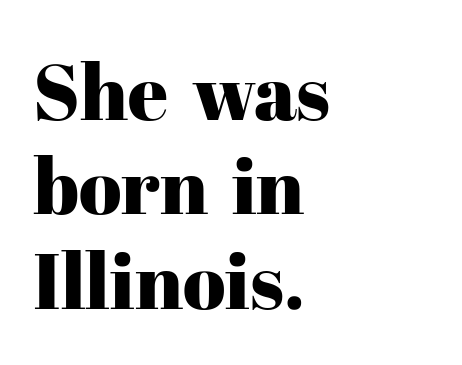
{"serif": "yes", "italic": "no", "width": "normal", "stroke_contrast": "high", "x_height": "medium", "monospaced": "no", "underline": "no", "align": "left", "line_spacing_ratio": 1.21, "letter_spacing": "normal", "letter_spacing_em": 0.0, "glyph_px": 78}
